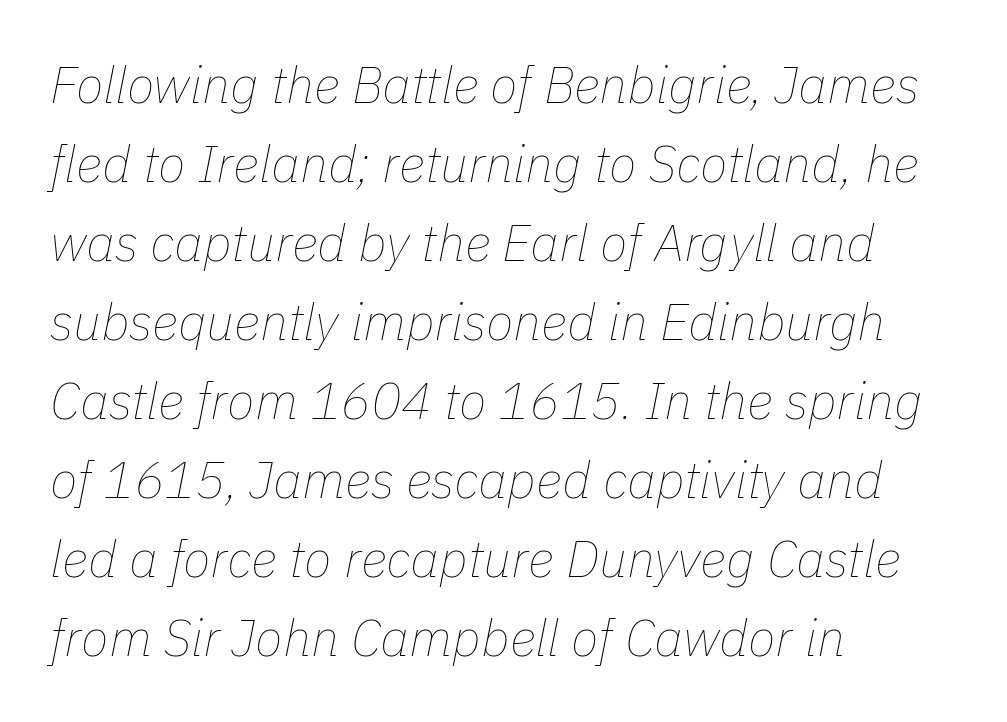
{"italic": "yes", "lean": "right", "slant_degrees": 11, "bold": "no", "weight": "thin", "width": "normal", "stroke_contrast": "low", "x_height": "medium", "monospaced": "no", "underline": "no", "align": "left", "line_spacing": "normal", "line_spacing_ratio": 1.55, "letter_spacing": "normal", "letter_spacing_em": 0.0, "glyph_px": 51}
